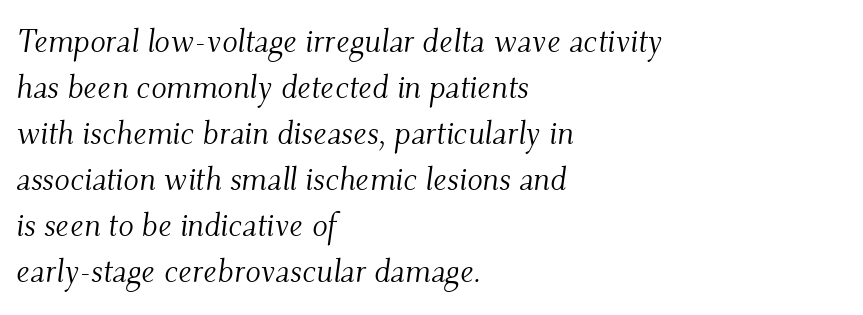
Q: Is the text bold? A: No.
Q: Is the text italic (slanted)? A: Yes, it leans right by about 9 degrees.
Q: Is the typeface a serif or a sans-serif typeface? A: Serif.
Q: Is the text underlined? A: No.
Q: How is the paragraph aligned? A: Left-aligned.
Q: Is the spacing between letters normal or unusually wide? A: Normal.
Q: Is the spacing between lines tight, normal or loose? A: Normal.
Q: Width (condensed, normal, or wide)? A: Normal.
Q: Stroke contrast? A: Medium.
Q: x-height? A: Small.
Q: Monospaced? A: No.
